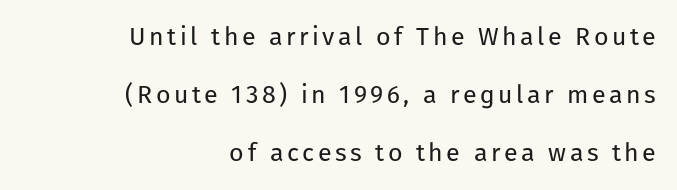
The rendering uses a large line-height, opening up the rows. The type sits square on the baseline with zero lean. Vertical stems look standard width or narrower in stroke. Each row of text sits above clean, open space.
